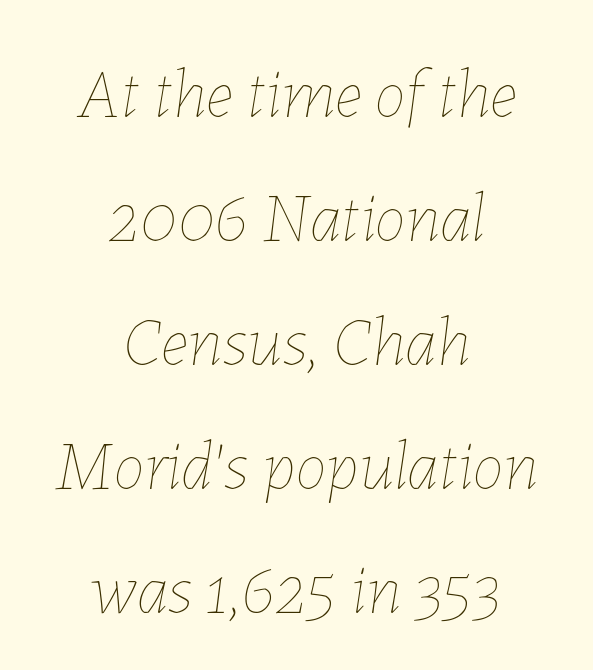
The image shows 70 px thin type, italic (leaning right); set centered, line spacing 1.77x, normal letter spacing, not underlined; low stroke contrast and a medium x-height.
